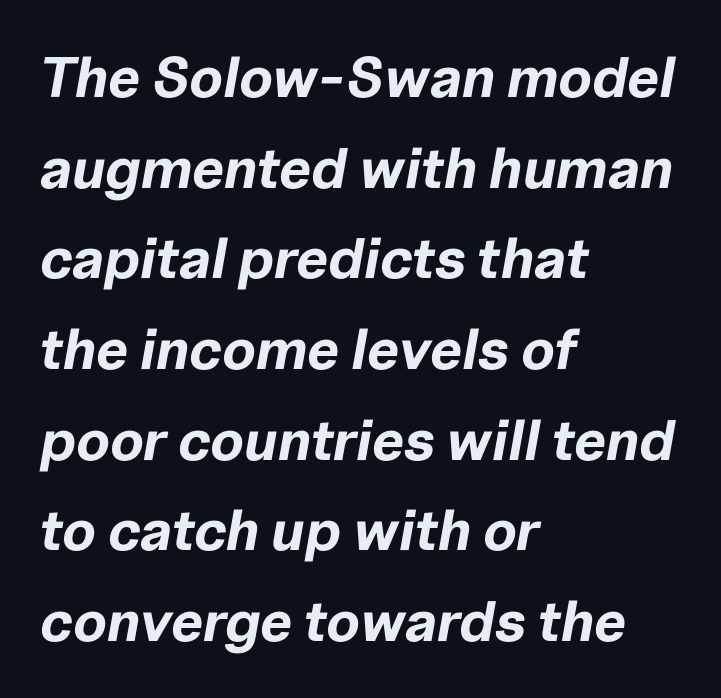
Looks like regular typesetting: each glyph gets only the width it needs. Does the leading feel generous? No, just average. Posture: slanted. Between one letter and the next there's only the usual sliver of space. Strokes here are thick enough to call this a true bold. Rule under the text: the space is simply empty.
